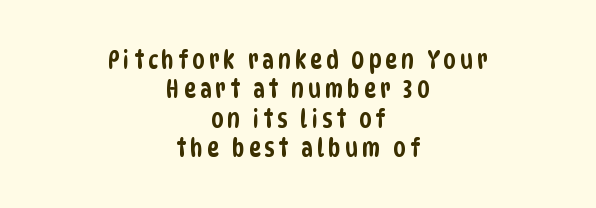
The paragraph shown floats in the horizontal middle. Whoever set this chose condensed vertical rhythm over breathing room. Words float on clear page, feet unadorned.
